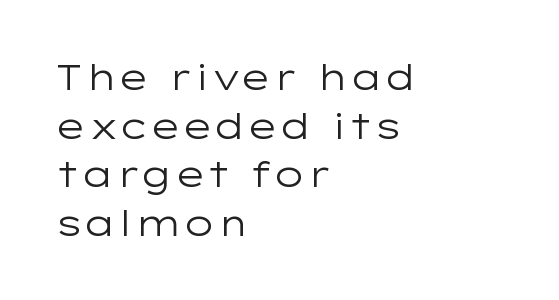
{"serif": "no", "italic": "no", "bold": "no", "weight": "regular", "width": "wide", "stroke_contrast": "low", "x_height": "medium", "monospaced": "no", "underline": "no", "align": "left", "line_spacing": "normal", "line_spacing_ratio": 1.39, "letter_spacing": "normal", "letter_spacing_em": 0.0, "glyph_px": 35}
